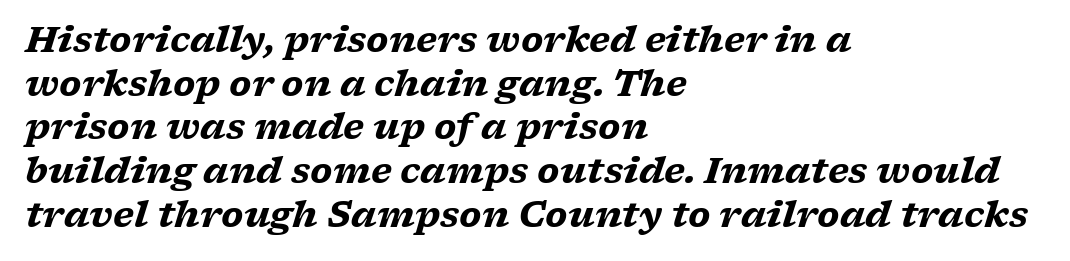
Q: Is the text bold? A: Yes.
Q: Is the text italic (slanted)? A: Yes, it leans right by about 17 degrees.
Q: Is the typeface a serif or a sans-serif typeface? A: Serif.
Q: Is the text underlined? A: No.
Q: How is the paragraph aligned? A: Left-aligned.
Q: Is the spacing between letters normal or unusually wide? A: Normal.
Q: Is the spacing between lines tight, normal or loose? A: Normal.
Q: Width (condensed, normal, or wide)? A: Wide.
Q: Stroke contrast? A: Low.
Q: x-height? A: Medium.
Q: Monospaced? A: No.
